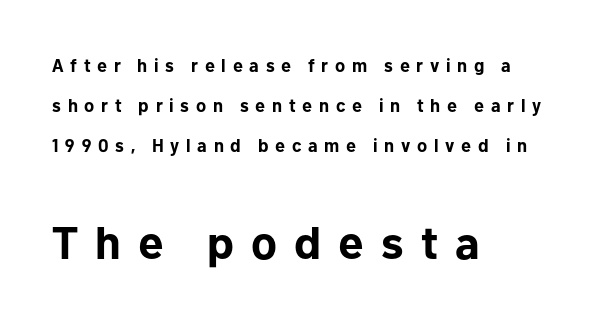
Q: Is the text bold? A: Yes.
Q: Is the text italic (slanted)? A: No, it is upright.
Q: Is the typeface a serif or a sans-serif typeface? A: Sans-serif.
Q: Is the text underlined? A: No.
Q: How is the paragraph aligned? A: Left-aligned.
Q: Is the spacing between letters normal or unusually wide? A: Unusually wide.
Q: Is the spacing between lines tight, normal or loose? A: Loose.
Q: Which block of text is set in a larger size, the first (top) or the second (bottom)? A: The second (bottom) one.
Q: Width (condensed, normal, or wide)? A: Normal.
Q: Stroke contrast? A: Low.
Q: x-height? A: Medium.
Q: Monospaced? A: No.
